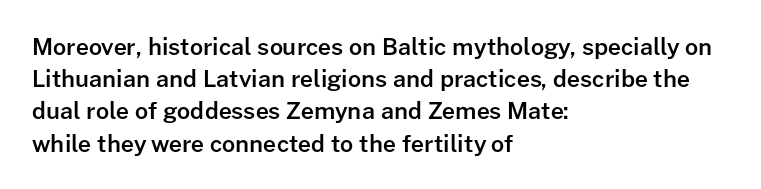
The foot of each line stays bare and open. Evenly set lines give the paragraph a standard silhouette. Left-aligned paragraph, ragged on the right. Does the lettering tilt? It doesn't — this is upright. The line texture is even and compact thanks to regular tracking.
